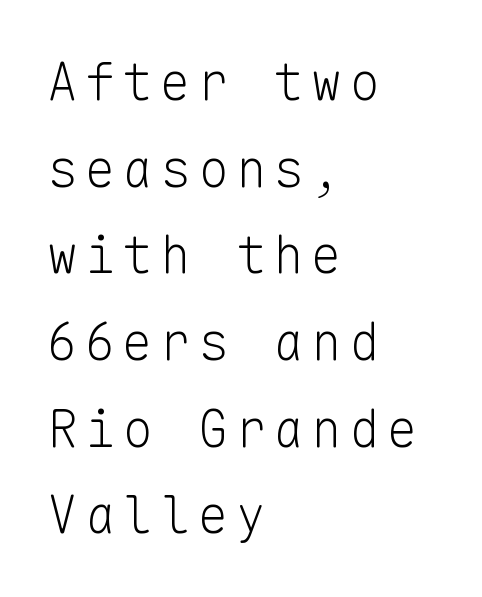
The image shows 51 px light sans-serif type, upright, monospaced; set left-aligned, normal line spacing (1.7x), not underlined; low stroke contrast and a medium x-height.
